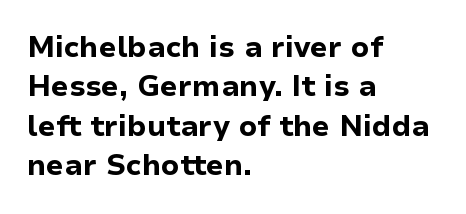
The image shows 29 px bold sans-serif type, upright; set left-aligned, normal line spacing (1.36x), normal letter spacing, not underlined; low stroke contrast and a medium x-height.
